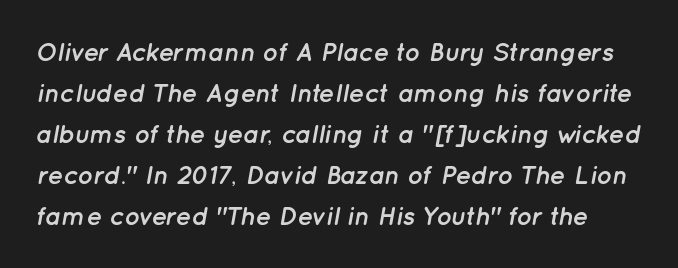
Honestly, the letter spacing is just normal — you wouldn't notice it. The glyphs look as if they've been sheared to an angle. Letters rest on an invisible, unmarked baseline. The passage shown is emphatically bold. One glance says typical: line gaps are just what's usual.
